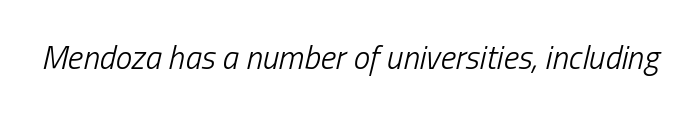
Observe the lean: these are italic letterforms. Here the glyphs are tracked normally, forming tight word shapes. Stems and bowls with no extra thickness — not bold. Each letter keeps its own natural width here, so spacing adapts to shape.
